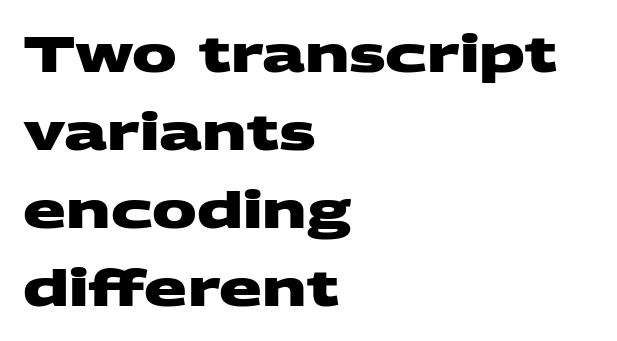
Typesetter's note: full bold, strokes at maximum text heaviness. Between one letter and the next there's only the usual sliver of space. Think of a printed novel: that variable character pitch is what you see here. Line spacing here is normal. Descenders are the only things crossing below the line.
